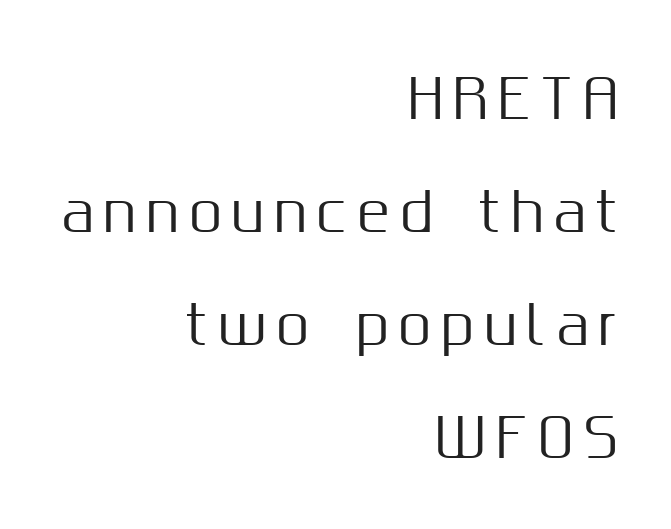
The image shows 53 px sans-serif type, upright; set right-aligned, loose line spacing (2.13x), unusually wide letter spacing (+0.2 em), not underlined; medium stroke contrast and a medium x-height.
